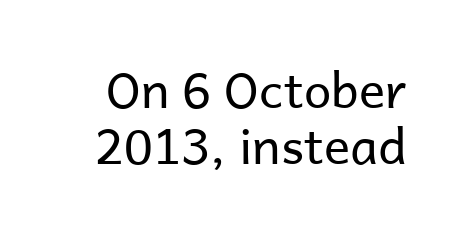
Q: Is the text bold? A: No.
Q: Is the text italic (slanted)? A: No, it is upright.
Q: Is the typeface a serif or a sans-serif typeface? A: Sans-serif.
Q: Is the text underlined? A: No.
Q: Is the spacing between letters normal or unusually wide? A: Normal.
Q: Is the spacing between lines tight, normal or loose? A: Tight.
Q: Width (condensed, normal, or wide)? A: Normal.
Q: Stroke contrast? A: Low.
Q: x-height? A: Medium.
Q: Monospaced? A: No.
